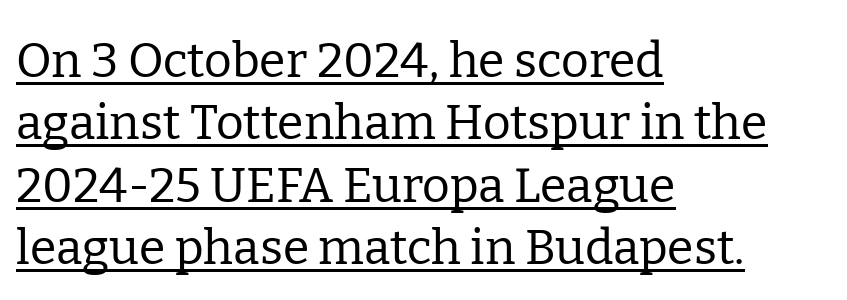
The typeface has the unassuming heft of standard copy or less. Do the characters align in a grid? No, the font is proportional. Underlining? Definitely there. Vertically, the passage feels balanced, rows spaced as you'd expect. This rendering employs a face with finishing strokes, i.e., a serif. Does the copy run flush right? No — it runs flush left.
